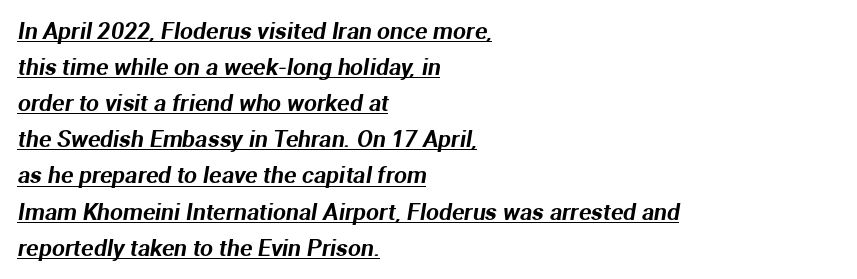
Q: Is the text underlined? A: Yes.
Q: How is the paragraph aligned? A: Left-aligned.
Q: Is the spacing between letters normal or unusually wide? A: Normal.
Q: Is the spacing between lines tight, normal or loose? A: Normal.
